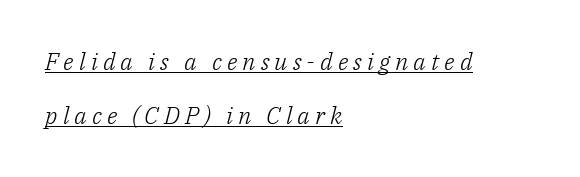
Q: Is the text bold? A: No.
Q: Is the text italic (slanted)? A: Yes, it leans right by about 14 degrees.
Q: Is the text underlined? A: Yes.
Q: How is the paragraph aligned? A: Left-aligned.
Q: Is the spacing between letters normal or unusually wide? A: Unusually wide.
Q: Is the spacing between lines tight, normal or loose? A: Loose.
